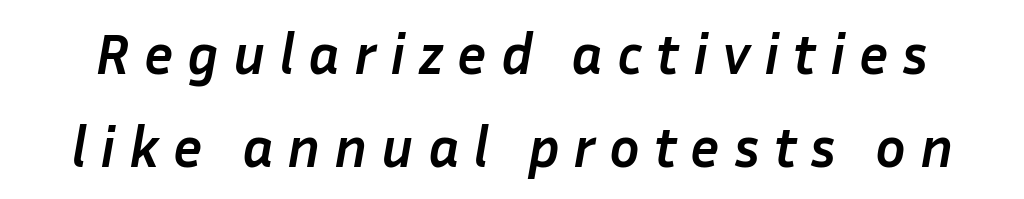
Q: Is the text bold? A: Yes.
Q: Is the text italic (slanted)? A: Yes, it leans right by about 10 degrees.
Q: Is the text underlined? A: No.
Q: Is the spacing between letters normal or unusually wide? A: Unusually wide.
Q: Is the spacing between lines tight, normal or loose? A: Normal.
Q: Width (condensed, normal, or wide)? A: Normal.
Q: Stroke contrast? A: Low.
Q: x-height? A: Medium.
Q: Monospaced? A: No.
